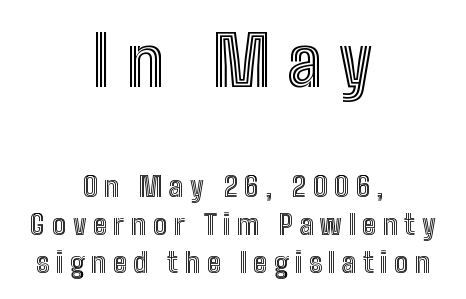
{"italic": "no", "width": "condensed", "x_height": "medium", "monospaced": "no", "underline": "no", "align": "center", "line_spacing": "normal", "line_spacing_ratio": 1.37, "letter_spacing": "wide", "letter_spacing_em": 0.24, "larger_block": "first", "size_ratio": 2.46, "glyph_px": 69}
